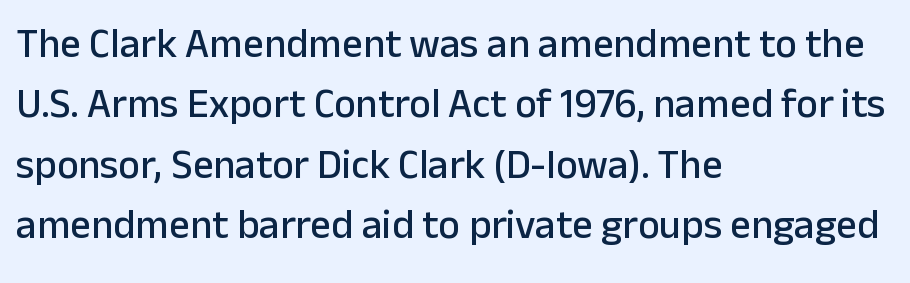
The image shows 41 px sans-serif type, upright; set left-aligned, normal line spacing (1.47x), normal letter spacing, not underlined; low stroke contrast and a medium x-height.
